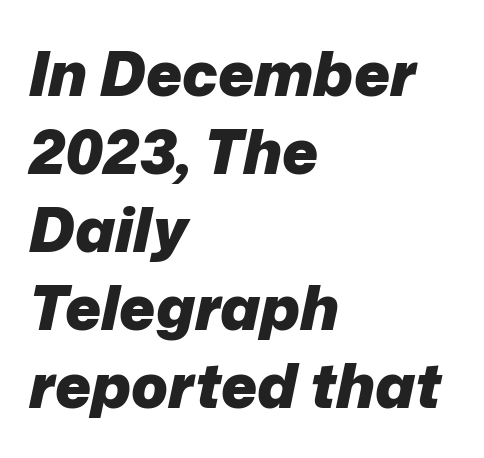
The image shows 61 px heavy type, italic (leaning right); set left-aligned, normal line spacing (1.28x), normal letter spacing, not underlined; low stroke contrast and a medium x-height.
